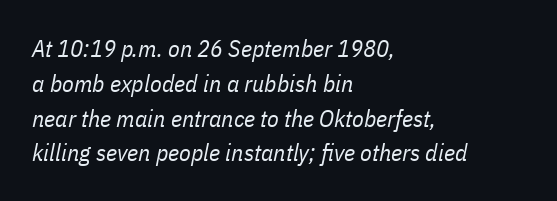
Slanted lettering throughout. Line starts are locked; line ends wander. The block of text has a typical density, with ordinary space between rows. Nobody drew a line under any word here. Weight: not bold — regular or lighter. Inter-character spacing is left at the font's built-in metrics.
